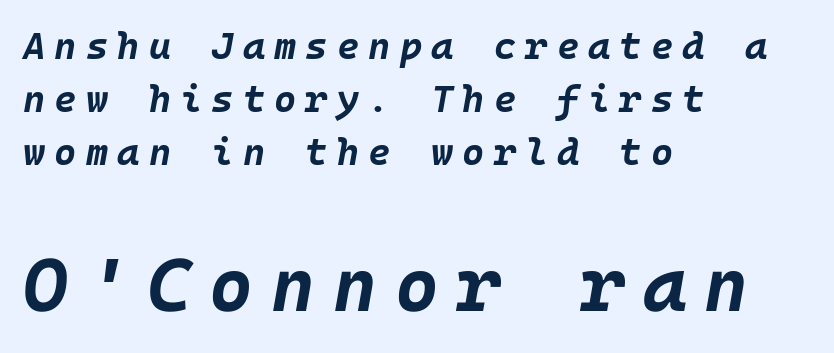
No word sits above an underline. Does the lettering tilt? It does — this is italic. Every row of glyphs begins at an identical x-position on the left. The letterforms stand isolated, each surrounded by extra space. Heft: maximum for text — a bold. Horizontal bands of white between lines are of average thickness.
